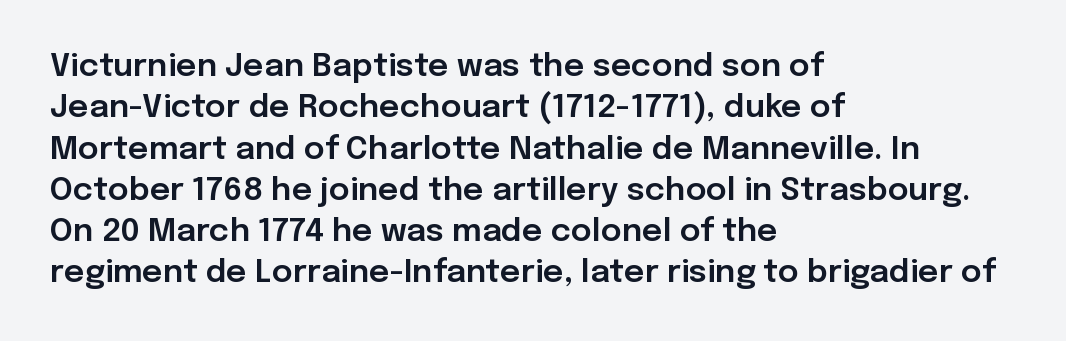
The glyphs are unaccompanied by any horizontal stroke below them. If you measured baseline to baseline, you'd find a middling distance. This sample uses an upright cut, with every glyph sitting square on the baseline. The passage is arranged the way most books set body copy — flush left. Proportional: the letters do not fall into vertical columns. Each word holds together tightly as a unit, with standard inter-letter gaps.
